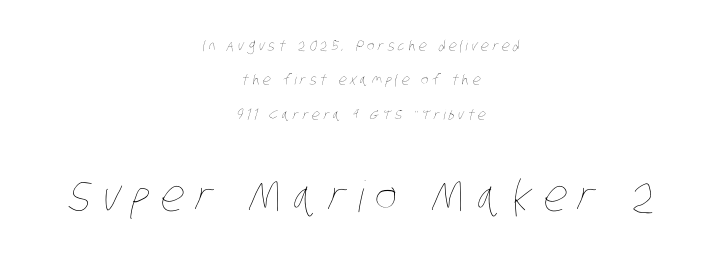
{"bold": "no", "weight": "thin", "width": "condensed", "stroke_contrast": "low", "x_height": "large", "monospaced": "no", "underline": "no", "align": "center", "line_spacing": "loose", "line_spacing_ratio": 2.45, "letter_spacing": "wide", "letter_spacing_em": 0.26, "larger_block": "second", "size_ratio": 3.07, "glyph_px": 43}
